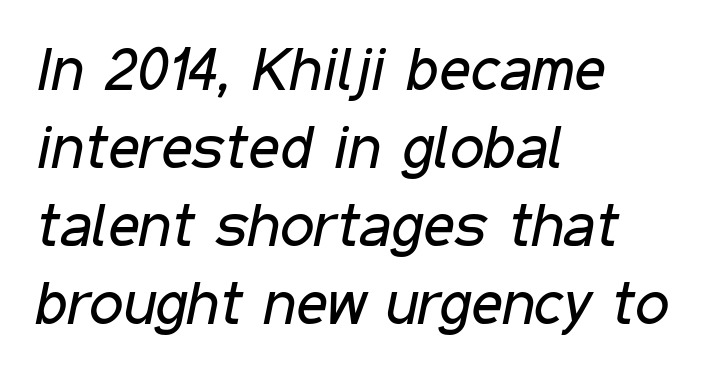
Q: Is the text bold? A: No.
Q: Is the text italic (slanted)? A: Yes, it leans right by about 11 degrees.
Q: Is the text underlined? A: No.
Q: How is the paragraph aligned? A: Left-aligned.
Q: Is the spacing between letters normal or unusually wide? A: Normal.
Q: Is the spacing between lines tight, normal or loose? A: Normal.
Q: Width (condensed, normal, or wide)? A: Condensed.
Q: Stroke contrast? A: Low.
Q: x-height? A: Medium.
Q: Monospaced? A: No.
